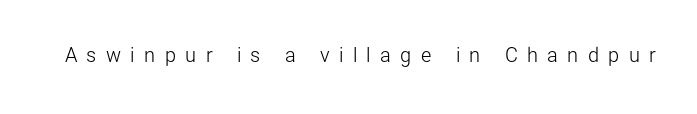
Q: Is the text bold? A: No.
Q: Is the text italic (slanted)? A: No, it is upright.
Q: Is the text underlined? A: No.
Q: Is the spacing between letters normal or unusually wide? A: Unusually wide.
